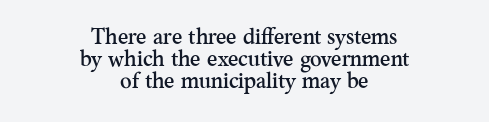
This rendering leaves character spacing at its baseline value. The lettering stays uniformly vertical, giving the passage a roman look. Notice how the passage keeps no hard edge, just a central spine. Each new line begins almost immediately beneath the previous one. Each row of text sits above clean, open space.
